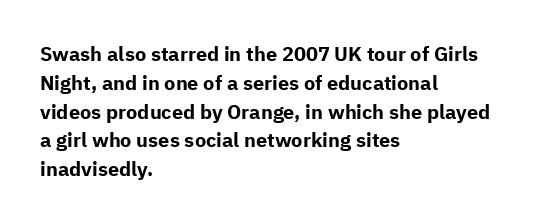
Q: Is the text bold? A: Yes.
Q: Is the text italic (slanted)? A: No, it is upright.
Q: Is the text underlined? A: No.
Q: How is the paragraph aligned? A: Left-aligned.
Q: Is the spacing between letters normal or unusually wide? A: Normal.
Q: Is the spacing between lines tight, normal or loose? A: Normal.
